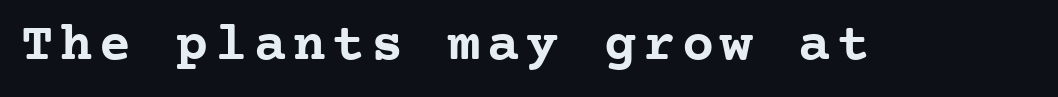
Q: Is the text bold? A: Yes.
Q: Is the text italic (slanted)? A: No, it is upright.
Q: Is the typeface a serif or a sans-serif typeface? A: Serif.
Q: Is the text underlined? A: No.
Q: Width (condensed, normal, or wide)? A: Normal.
Q: Stroke contrast? A: Low.
Q: x-height? A: Medium.
Q: Monospaced? A: Yes.
